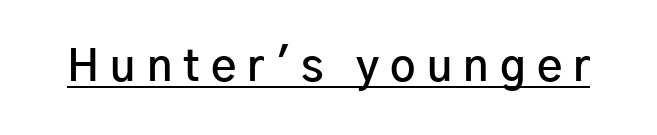
Q: Is the text bold? A: Semi-bold.
Q: Is the text italic (slanted)? A: No, it is upright.
Q: Is the typeface a serif or a sans-serif typeface? A: Sans-serif.
Q: Is the text underlined? A: Yes.
Q: Is the spacing between letters normal or unusually wide? A: Unusually wide.
Q: Width (condensed, normal, or wide)? A: Normal.
Q: Stroke contrast? A: Low.
Q: x-height? A: Medium.
Q: Monospaced? A: No.
